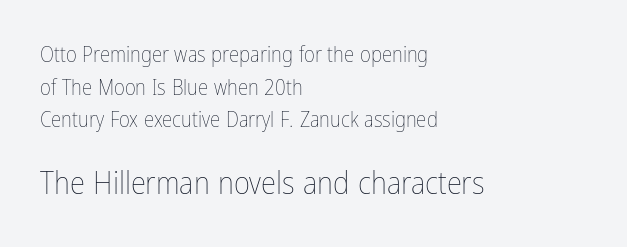
Q: Is the text bold? A: No.
Q: Is the text italic (slanted)? A: No, it is upright.
Q: Is the text underlined? A: No.
Q: How is the paragraph aligned? A: Left-aligned.
Q: Is the spacing between letters normal or unusually wide? A: Normal.
Q: Is the spacing between lines tight, normal or loose? A: Normal.
Q: Which block of text is set in a larger size, the first (top) or the second (bottom)? A: The second (bottom) one.
Q: Width (condensed, normal, or wide)? A: Condensed.
Q: Stroke contrast? A: Low.
Q: x-height? A: Medium.
Q: Monospaced? A: No.
